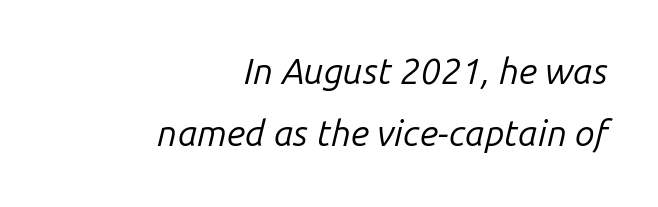
The image shows 36 px regular-weight type, italic (leaning right); set right-aligned, line spacing 1.73x, normal letter spacing, not underlined; low stroke contrast and a medium x-height.
